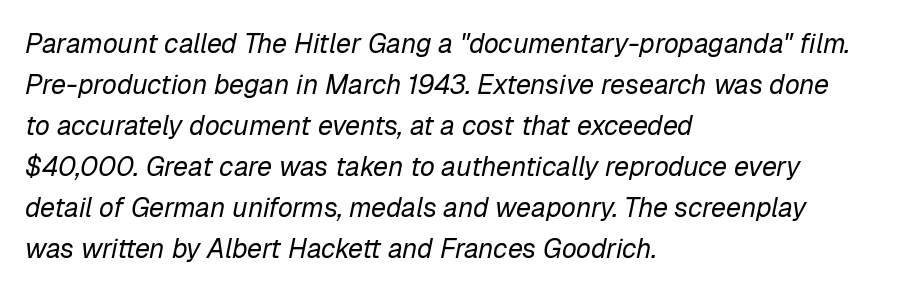
Leading matches the norm, producing a regular column. Compared with typical body copy, the letter spacing here is the same. When letters slant like this, we call the style italic. Honestly, there is no underline to notice here at all. The face looks like a standard text weight, possibly lighter. The paragraph has a hard left edge and a soft right edge.
